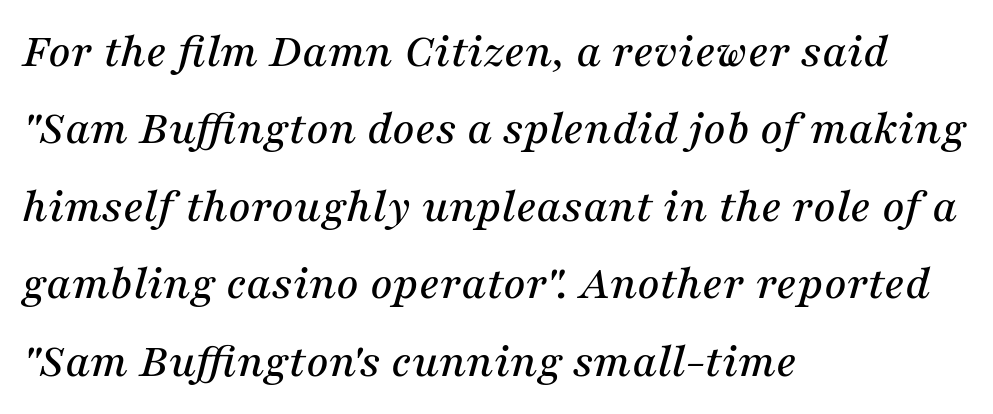
The image shows 49 px serif type, italic (leaning right); set left-aligned, normal line spacing (1.58x), normal letter spacing, not underlined; medium stroke contrast and a medium x-height.
